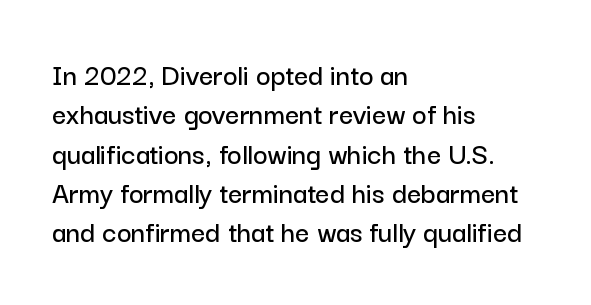
The image shows 31 px sans-serif type, upright; set left-aligned, normal line spacing (1.27x), normal letter spacing, not underlined; low stroke contrast and a medium x-height.
